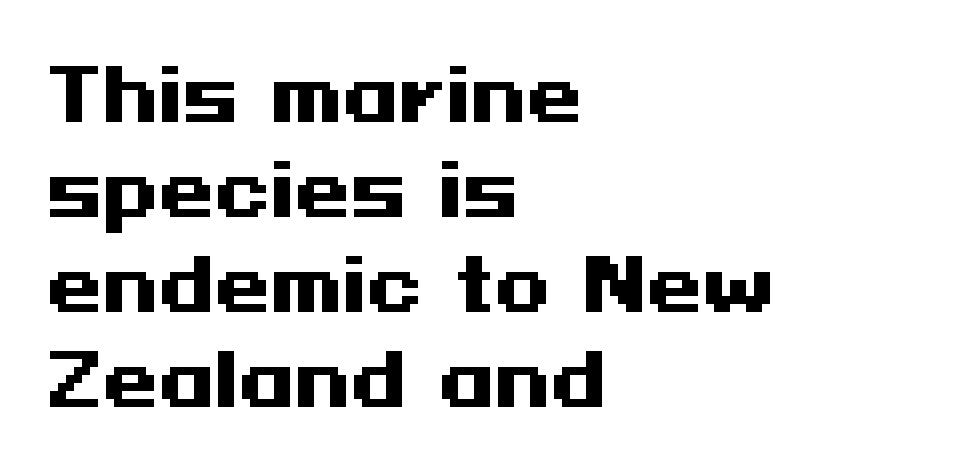
{"serif": "no", "italic": "no", "bold": "yes", "weight": "heavy", "width": "wide", "stroke_contrast": "medium", "x_height": "medium", "underline": "no", "align": "left", "line_spacing": "normal", "line_spacing_ratio": 1.32, "letter_spacing": "normal", "letter_spacing_em": 0.0, "glyph_px": 72}
